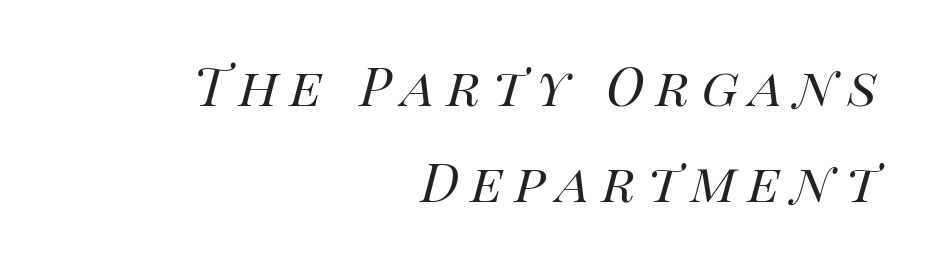
Q: Is the text bold? A: No.
Q: Is the text italic (slanted)? A: Yes, it leans right by about 14 degrees.
Q: Is the text underlined? A: No.
Q: How is the paragraph aligned? A: Right-aligned.
Q: Is the spacing between lines tight, normal or loose? A: Normal.
Q: Width (condensed, normal, or wide)? A: Normal.
Q: Stroke contrast? A: High.
Q: x-height? A: Large.
Q: Monospaced? A: No.
